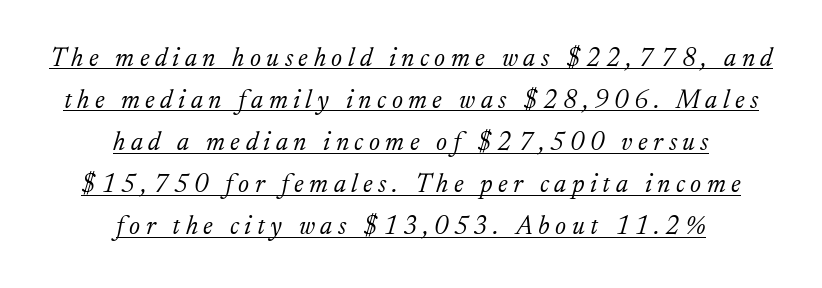
Q: Is the text bold? A: No.
Q: Is the text italic (slanted)? A: Yes, it leans right by about 17 degrees.
Q: Is the text underlined? A: Yes.
Q: How is the paragraph aligned? A: Centered.
Q: Is the spacing between letters normal or unusually wide? A: Unusually wide.
Q: Is the spacing between lines tight, normal or loose? A: Normal.
